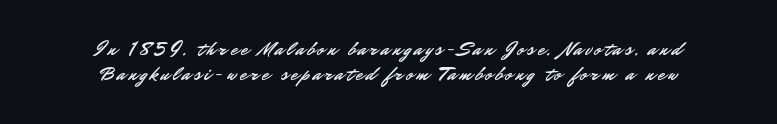
{"underline": "no", "align": "center", "line_spacing": "normal", "line_spacing_ratio": 1.25, "glyph_px": 20}
